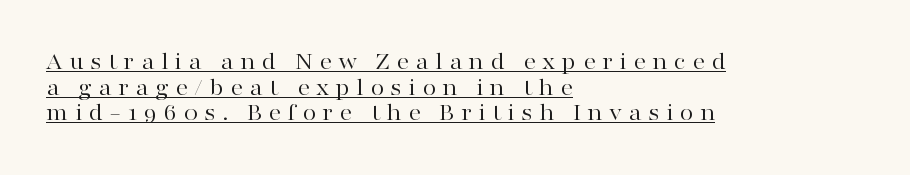
Quick note: underline on. Students, observe: this is what under-led, compact text looks like. Visually the block forms a straight wall on the left and a jagged coastline on the right. The letters stand straight up with perfectly vertical stems.
